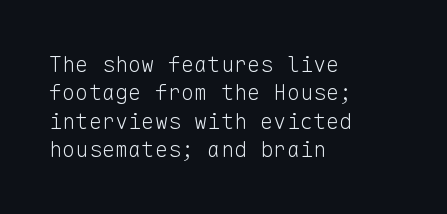
{"italic": "no", "bold": "no", "underline": "no", "align": "left", "line_spacing": "normal", "line_spacing_ratio": 1.29, "letter_spacing": "normal", "letter_spacing_em": 0.0, "glyph_px": 22}
